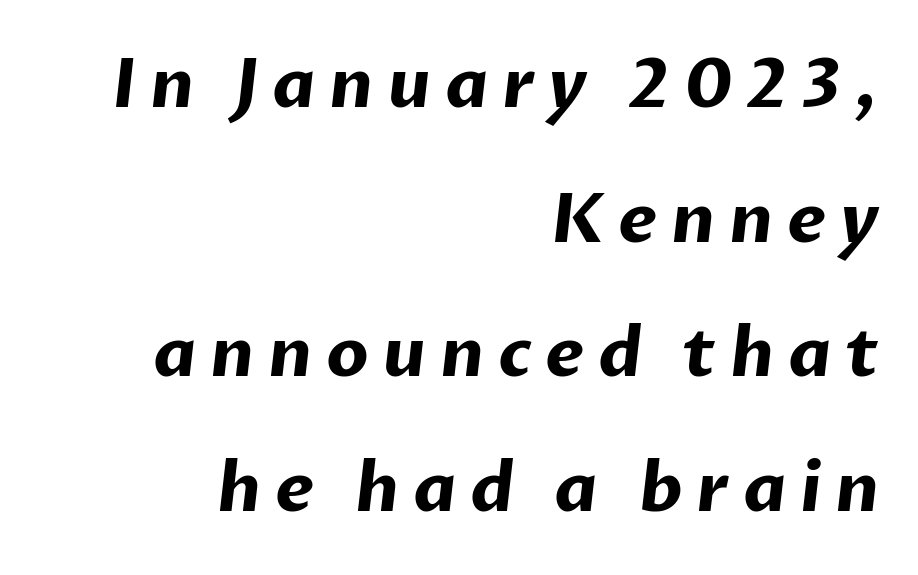
{"serif": "no", "bold": "yes", "weight": "bold", "width": "normal", "stroke_contrast": "low", "x_height": "medium", "monospaced": "no", "underline": "no", "align": "right", "line_spacing": "loose", "line_spacing_ratio": 1.98, "letter_spacing": "wide", "letter_spacing_em": 0.2, "glyph_px": 68}
